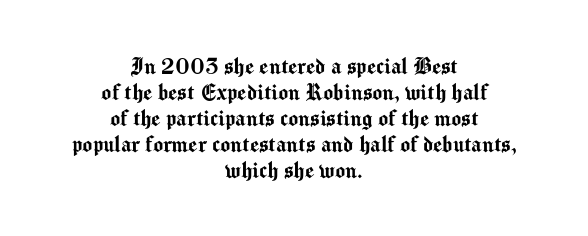
The image shows 26 px text type, upright; set centered, tight line spacing (1.0x), normal letter spacing, not underlined.
